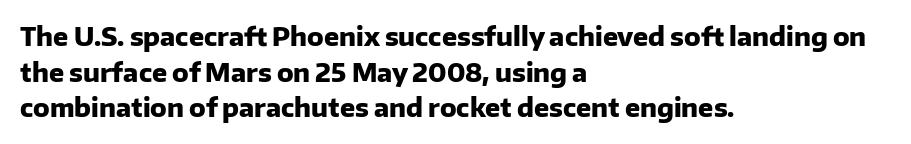
This rendering leaves character spacing at its baseline value. Any mark beneath the type? The region is blank. This is roman type, the default non-slanted kind. Pretty heavy lettering here — definitely bold. Notice how descenders clear the ascenders below comfortably — that's standard leading. All the whitespace from short lines collects on the right.
